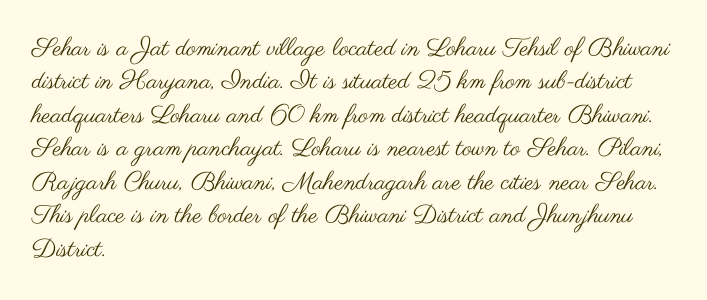
{"bold": "no", "underline": "no", "align": "left", "line_spacing": "normal", "line_spacing_ratio": 1.34, "letter_spacing": "normal", "letter_spacing_em": 0.0, "glyph_px": 25}
